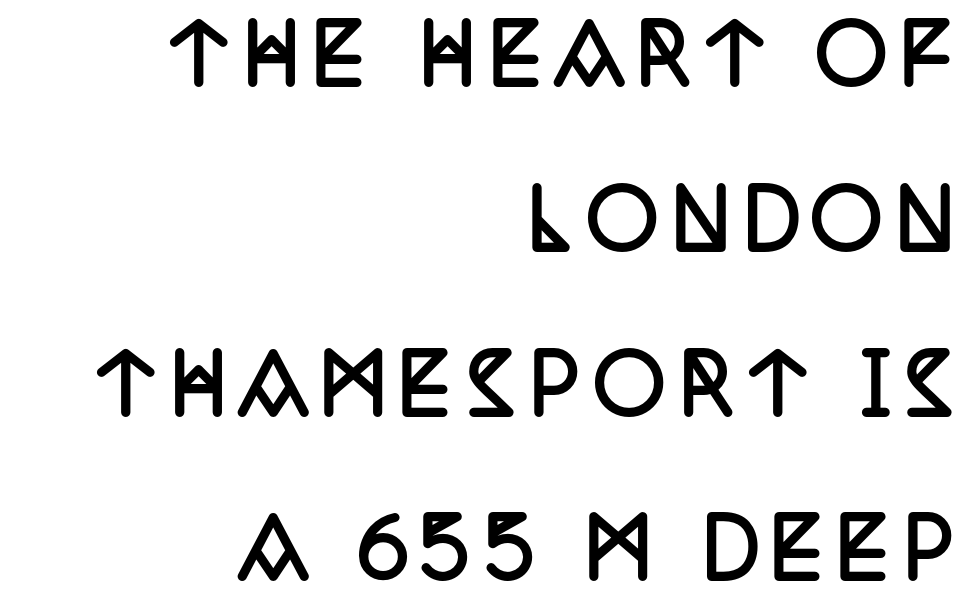
Q: Is the text bold? A: Yes.
Q: Is the text italic (slanted)? A: No, it is upright.
Q: Is the typeface a serif or a sans-serif typeface? A: Serif.
Q: Is the text underlined? A: No.
Q: How is the paragraph aligned? A: Right-aligned.
Q: Is the spacing between lines tight, normal or loose? A: Loose.
Q: Width (condensed, normal, or wide)? A: Condensed.
Q: Stroke contrast? A: Low.
Q: x-height? A: Large.
Q: Monospaced? A: No.
